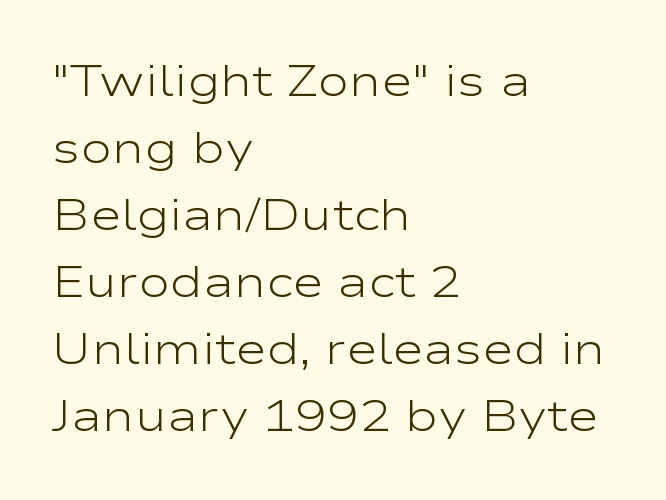
{"serif": "no", "italic": "no", "bold": "no", "weight": "light", "width": "wide", "stroke_contrast": "low", "x_height": "medium", "monospaced": "no", "underline": "no", "align": "left", "line_spacing": "normal", "line_spacing_ratio": 1.56, "letter_spacing": "normal", "letter_spacing_em": 0.0, "glyph_px": 43}
